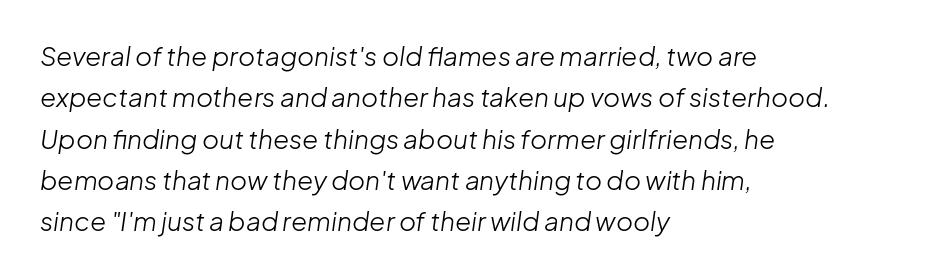
The image shows 26 px text type, italic (leaning right); set left-aligned, normal line spacing (1.59x), normal letter spacing, not underlined.
